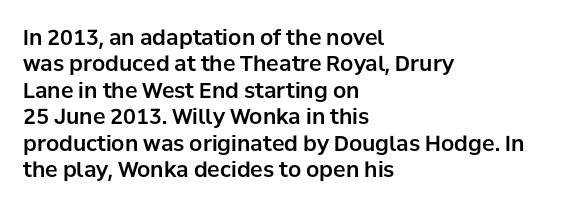
The image shows 21 px text type, upright; set left-aligned, normal line spacing (1.26x), normal letter spacing, not underlined.
